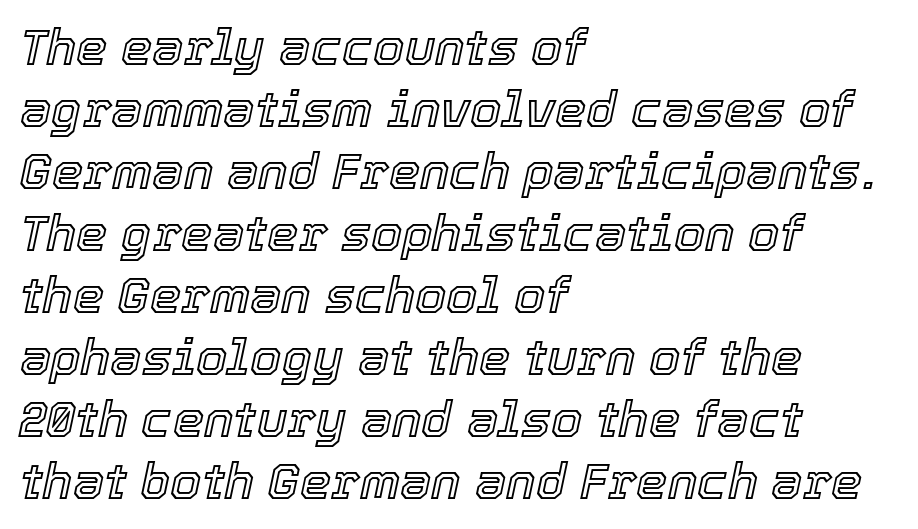
The image shows 50 px text type, italic (leaning right); set left-aligned, line spacing 1.24x, normal letter spacing, not underlined; a medium x-height.
